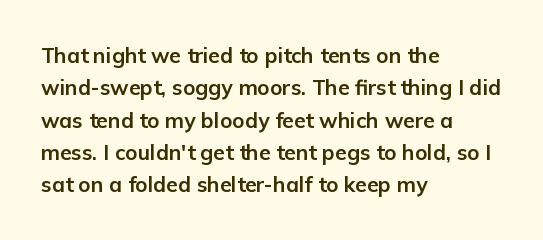
Q: Is the text bold? A: Yes.
Q: Is the text italic (slanted)? A: No, it is upright.
Q: Is the text underlined? A: No.
Q: How is the paragraph aligned? A: Left-aligned.
Q: Is the spacing between letters normal or unusually wide? A: Normal.
Q: Is the spacing between lines tight, normal or loose? A: Normal.
